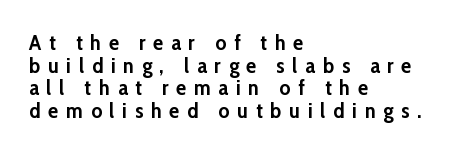
Nope, not italic — everything's standing straight. The sample has been set heavy, in full bold. The type is letterspaced generously, with wide tracking. Horizontally, the lines are justified to the leading edge only. Leading: reduced.
